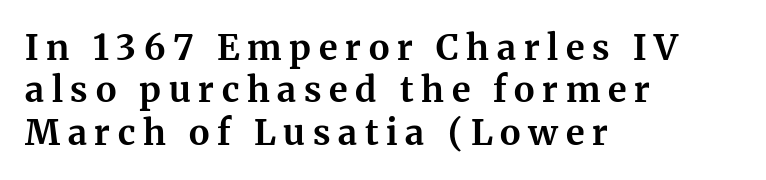
The image shows 35 px bold serif type, upright; set left-aligned, line spacing 1.21x, unusually wide letter spacing (+0.22 em), not underlined; medium stroke contrast and a medium x-height.
